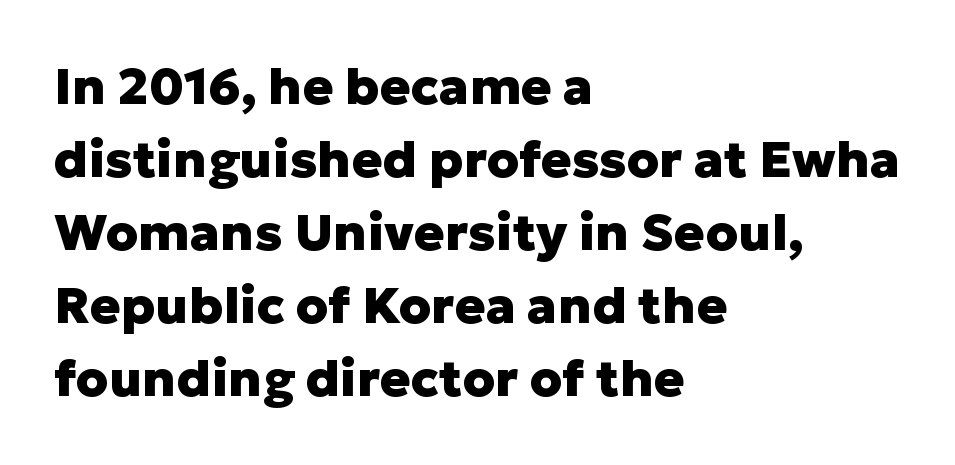
The image shows 51 px heavy sans-serif type, upright; set left-aligned, normal line spacing (1.43x), normal letter spacing, not underlined; low stroke contrast and a medium x-height.
